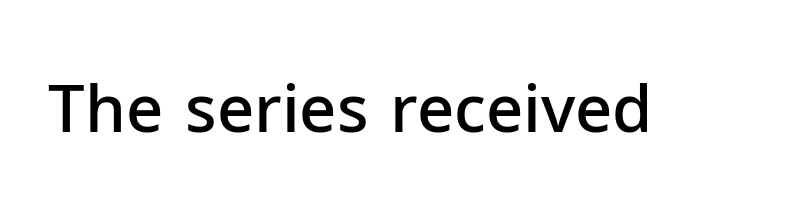
Heft: intermediate — a semibold. Upright lettering throughout. The passage shown is typed in a proportional face where columns would drift. The horizontal fit of the characters is conventional and even. Honestly, there is no underline to notice here at all. Unlike a traditional serif, this face leaves its strokes unadorned.
